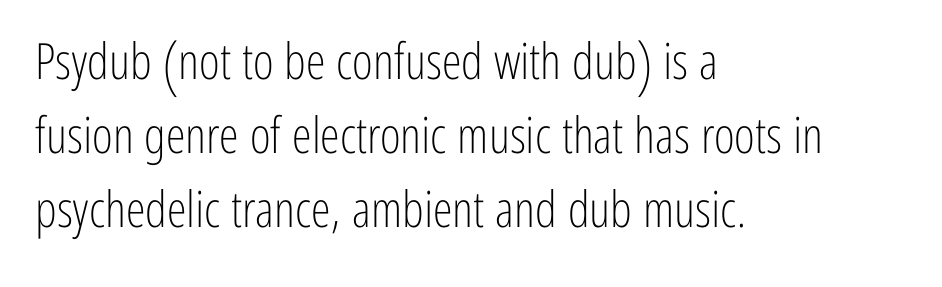
{"serif": "no", "italic": "no", "bold": "no", "weight": "light", "width": "condensed", "stroke_contrast": "low", "x_height": "medium", "monospaced": "no", "underline": "no", "align": "left", "line_spacing": "normal", "line_spacing_ratio": 1.48, "letter_spacing": "normal", "letter_spacing_em": 0.0, "glyph_px": 50}
